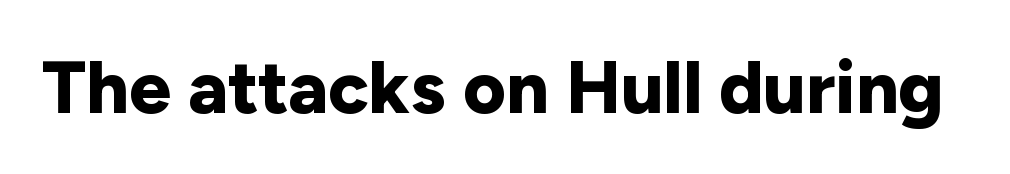
Each letter keeps its own natural width here, so spacing adapts to shape. The font's upright variant was chosen for this text. Grotesque or geometric, the face here clearly has no serifs. The font is running at its bold setting. Honestly, the letter spacing is just normal — you wouldn't notice it.
